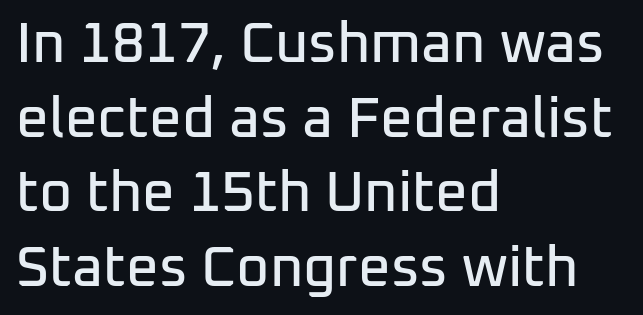
{"serif": "no", "italic": "no", "width": "normal", "stroke_contrast": "low", "x_height": "medium", "monospaced": "no", "underline": "no", "align": "left", "line_spacing": "normal", "line_spacing_ratio": 1.31, "letter_spacing": "normal", "letter_spacing_em": 0.0, "glyph_px": 57}
